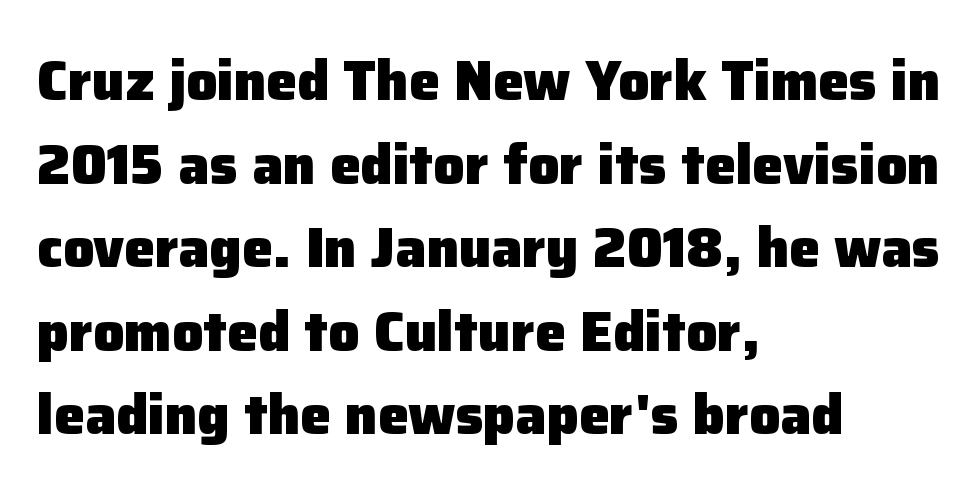
These lines are rendered in a variable-pitch font. Nothing unusual about the tracking: characters are spaced as the font intends. This sample uses a sans-serif face. The foot of each line stays bare and open. Horizontal bands of white between lines are of average thickness.
